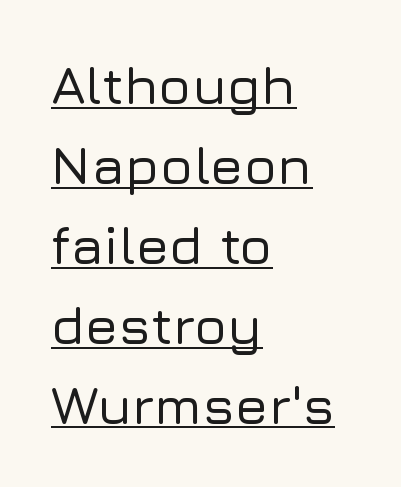
The image shows 54 px sans-serif type, upright; set left-aligned, normal line spacing (1.48x), normal letter spacing, underlined; low stroke contrast and a medium x-height.
